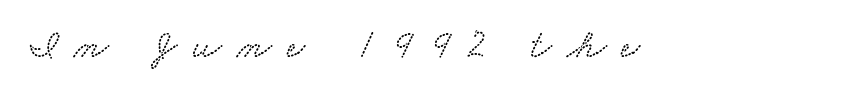
Q: Is the text underlined? A: No.
Q: Is the spacing between letters normal or unusually wide? A: Unusually wide.
Q: Width (condensed, normal, or wide)? A: Wide.
Q: Stroke contrast? A: Low.
Q: x-height? A: Small.
Q: Monospaced? A: No.
